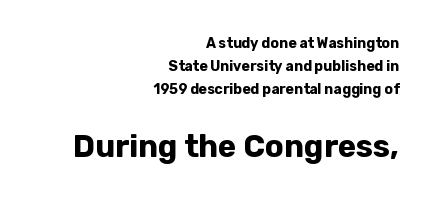
Here the second block reads like a headline and the first like body copy. The rag falls on the left side of this text block. These lines are rendered in a variable-pitch font. Does the lettering tilt? It doesn't — this is upright.
